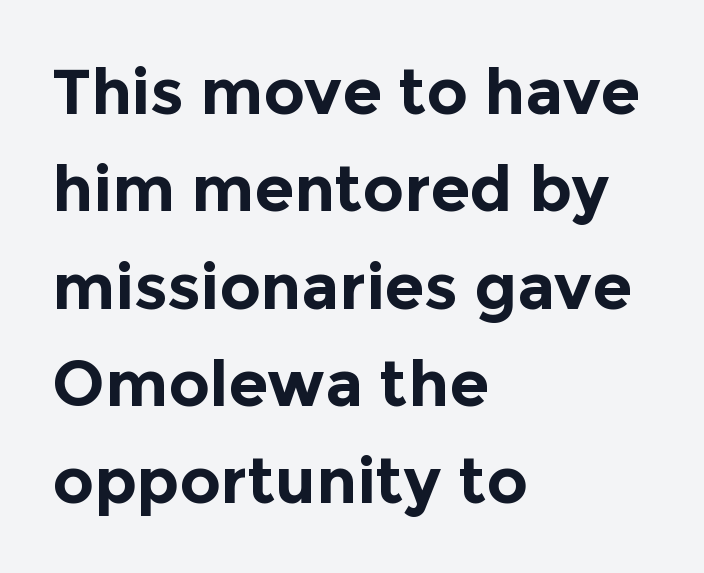
Proportional: the letters do not fall into vertical columns. Spacing between characters is what you'd get straight out of the box. Only glyphs here, with clear space below each row. The face used here has the dense, thick strokes of a bold. This rendering uses left alignment, leaving the right contour irregular.
